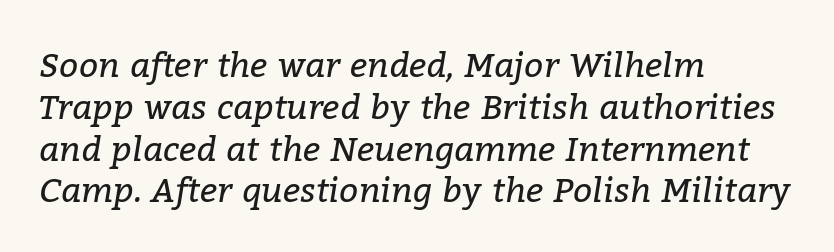
{"serif": "yes", "italic": "yes", "lean": "right", "slant_degrees": 9, "bold": "no", "weight": "regular", "width": "normal", "stroke_contrast": "low", "x_height": "medium", "monospaced": "no", "underline": "no", "align": "left", "line_spacing_ratio": 1.23, "letter_spacing": "normal", "letter_spacing_em": 0.0, "glyph_px": 34}
